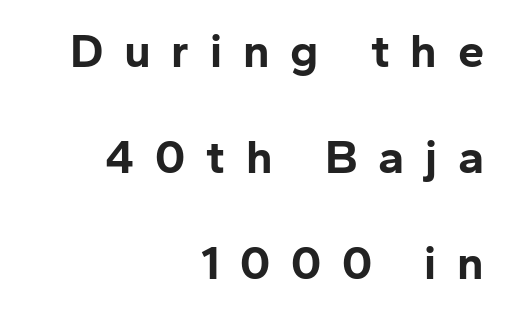
Summary of weight: heavy, a full bold. Loosely led — the rows are spread out. This sample uses an upright cut, with every glyph sitting square on the baseline. Inter-character spacing is expanded well beyond the font's built-in metrics. Alignment: flush right. The rendering uses natural spacing where letterforms have individual widths.
